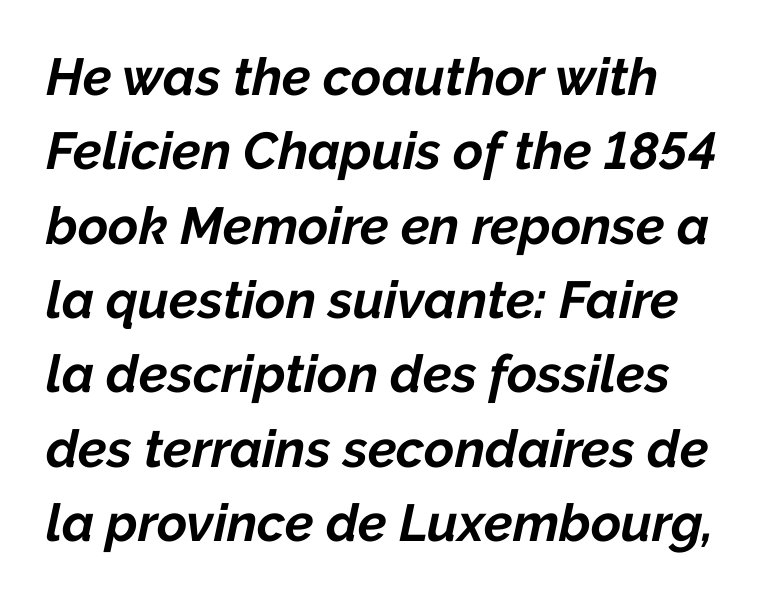
Q: Is the text bold? A: Yes.
Q: Is the text italic (slanted)? A: Yes, it leans right by about 12 degrees.
Q: Is the text underlined? A: No.
Q: Is the spacing between letters normal or unusually wide? A: Normal.
Q: Is the spacing between lines tight, normal or loose? A: Normal.
Q: Width (condensed, normal, or wide)? A: Normal.
Q: Stroke contrast? A: Low.
Q: x-height? A: Medium.
Q: Monospaced? A: No.
